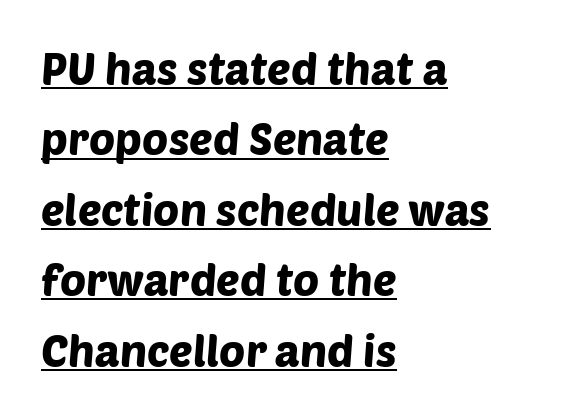
The image shows 44 px sans-serif type; set left-aligned, normal line spacing (1.6x), normal letter spacing, underlined; low stroke contrast and a large x-height.
